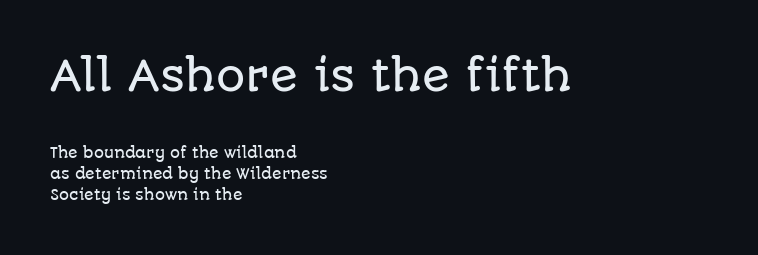
{"serif": "no", "italic": "no", "width": "normal", "stroke_contrast": "low", "x_height": "large", "monospaced": "no", "underline": "no", "align": "left", "line_spacing": "normal", "line_spacing_ratio": 1.5, "letter_spacing": "normal", "letter_spacing_em": 0.0, "larger_block": "first", "size_ratio": 2.93, "glyph_px": 41}
